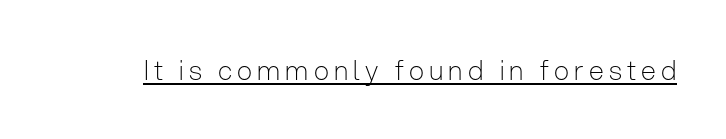
The image shows 27 px text type, upright; set underlined.
